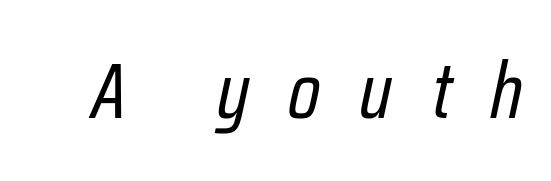
Just letters on the line, the space beneath them empty. Honestly, the letter spacing is so wide it's the main thing you notice. Every character sits at an angle, as italics do. Do the characters align in a grid? No, the font is proportional. The passage shown is not bold in any degree.
